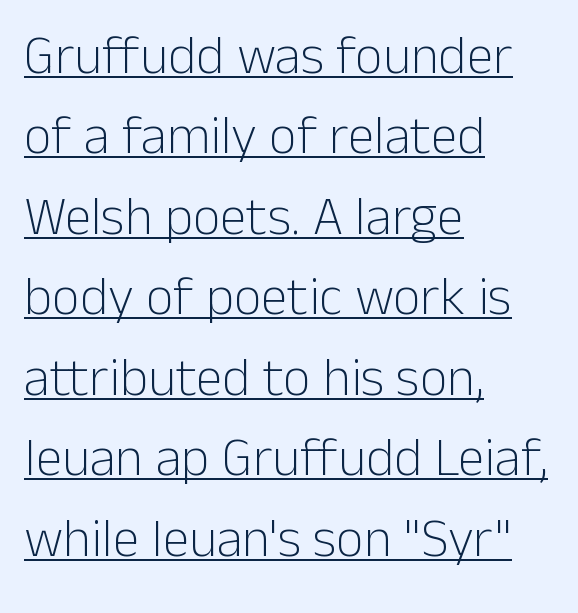
This is not heavy type; no bold has been used. The text was rendered using a sans face with plain stroke endings. The rendered words wear a rule along their underside. This sample keeps an unexceptional amount of space between lines. Nobody touched the tracking dial on this one.
